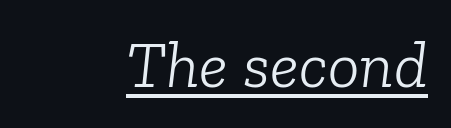
Q: Is the text bold? A: No.
Q: Is the text italic (slanted)? A: Yes, it leans right by about 6 degrees.
Q: Is the typeface a serif or a sans-serif typeface? A: Serif.
Q: Is the text underlined? A: Yes.
Q: How is the paragraph aligned? A: Right-aligned.
Q: Is the spacing between letters normal or unusually wide? A: Normal.
Q: Width (condensed, normal, or wide)? A: Normal.
Q: Stroke contrast? A: Low.
Q: x-height? A: Medium.
Q: Monospaced? A: No.
